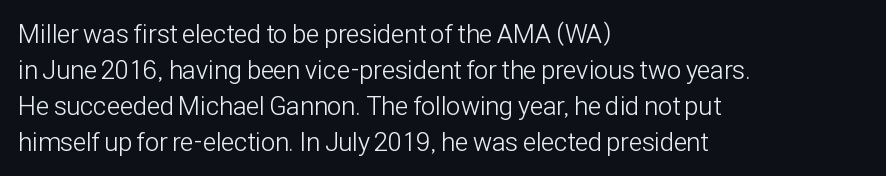
{"italic": "no", "bold": "no", "underline": "no", "align": "left", "line_spacing": "normal", "line_spacing_ratio": 1.38, "letter_spacing": "normal", "letter_spacing_em": 0.0, "glyph_px": 26}
